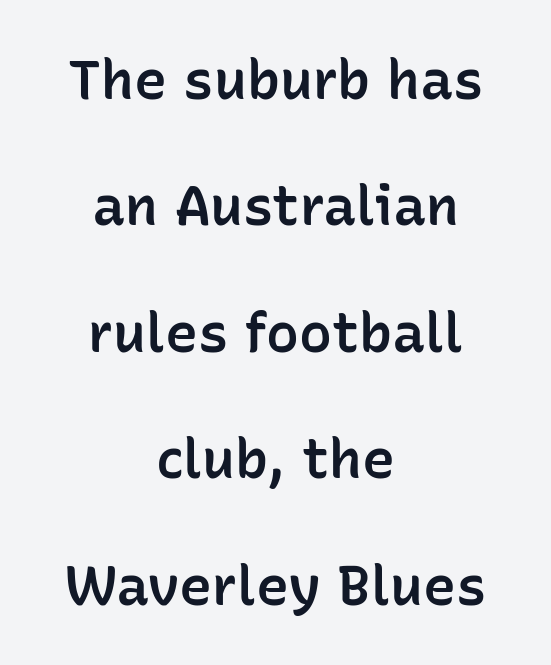
The image shows 55 px semibold sans-serif type, upright; set centered, loose line spacing (2.3x), normal letter spacing, not underlined; low stroke contrast and a medium x-height.
